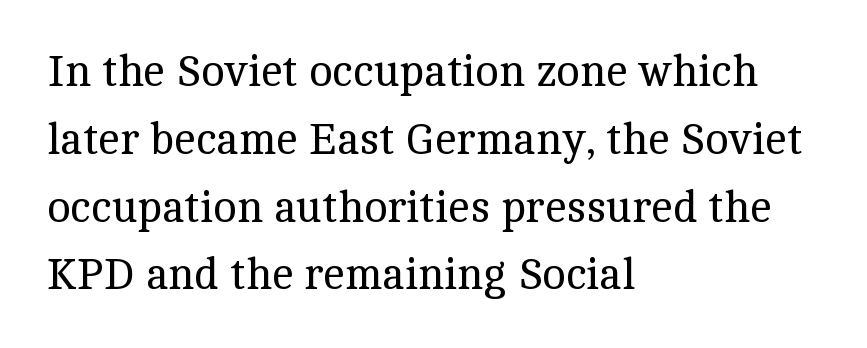
The image shows 44 px regular-weight serif type, upright; set left-aligned, normal line spacing (1.54x), normal letter spacing, not underlined; a medium x-height.
